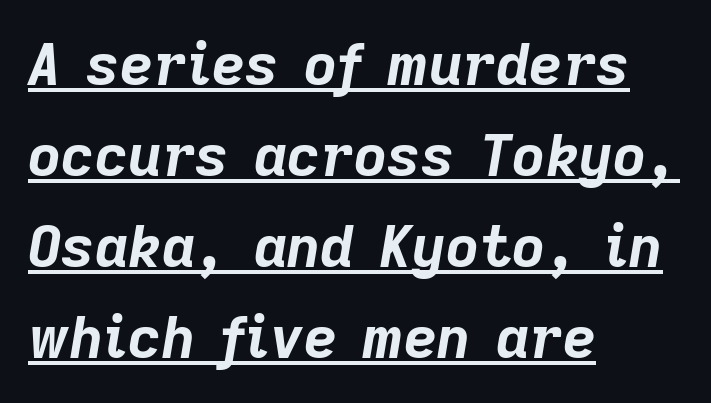
Is the type slanted? Yes — the strokes lean at a clear angle. These lines keep a tight, regular rhythm from letter to letter. These lines carry a lot of weight — the face is fully bold. Horizontally, the lines are justified to the leading edge only. A typesetter would call this leading conventional body-copy spacing. What decoration does the sample have? An underline.
